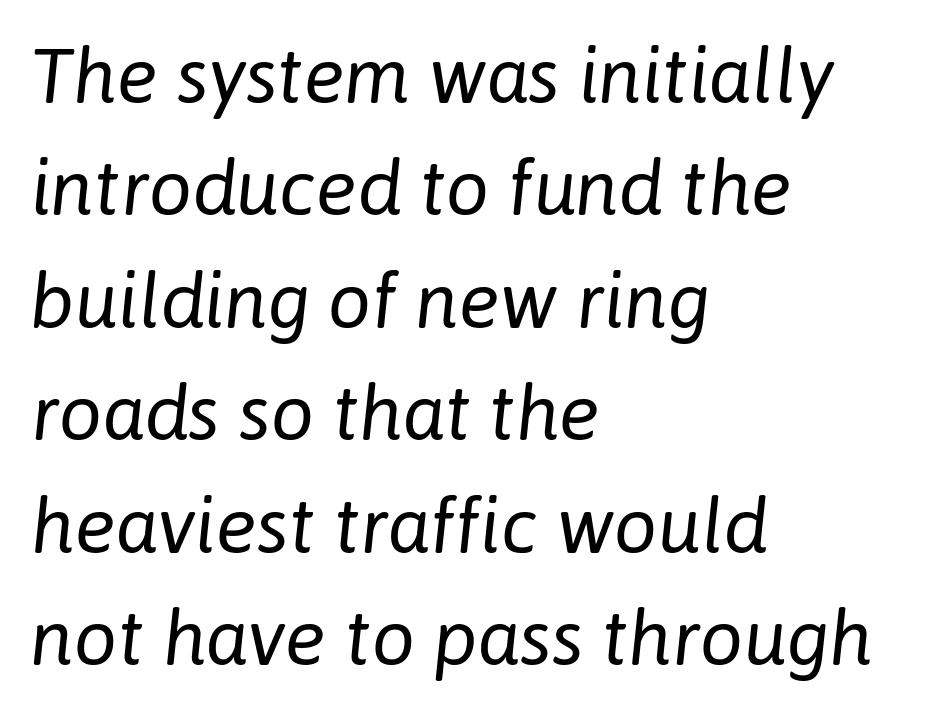
{"italic": "yes", "lean": "right", "slant_degrees": 6, "bold": "no", "weight": "regular", "width": "normal", "stroke_contrast": "low", "x_height": "medium", "monospaced": "no", "underline": "no", "align": "left", "line_spacing": "normal", "line_spacing_ratio": 1.46, "letter_spacing": "normal", "letter_spacing_em": 0.0, "glyph_px": 77}
